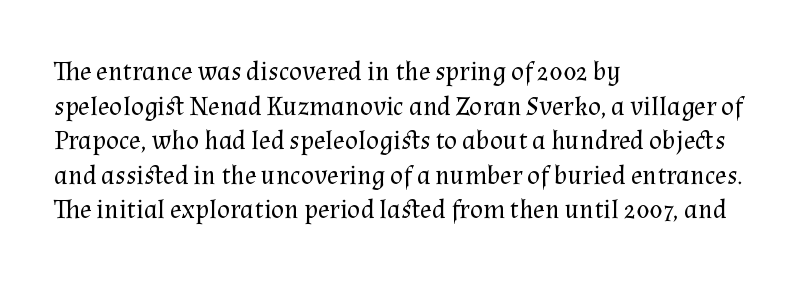
Q: Is the text bold? A: No.
Q: Is the text italic (slanted)? A: No, it is upright.
Q: Is the text underlined? A: No.
Q: How is the paragraph aligned? A: Left-aligned.
Q: Is the spacing between letters normal or unusually wide? A: Normal.
Q: Is the spacing between lines tight, normal or loose? A: Normal.
